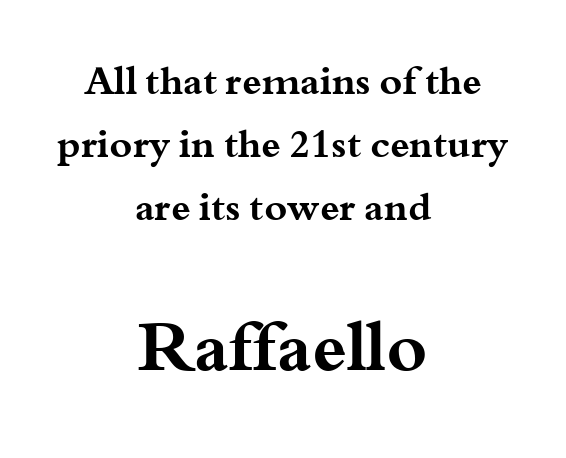
The image shows 69 px bold, wide serif type, upright; set centered, normal line spacing (1.62x), normal letter spacing, not underlined; the second (bottom) block is 1.77x larger; medium stroke contrast and a small x-height.
